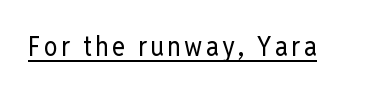
Q: Is the text bold? A: No.
Q: Is the text italic (slanted)? A: No, it is upright.
Q: Is the text underlined? A: Yes.
